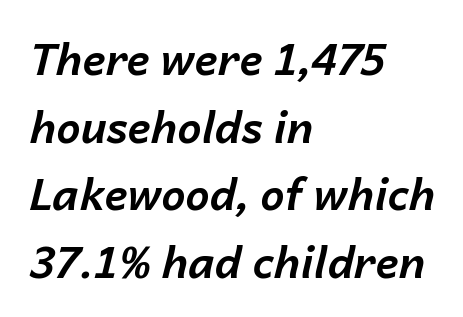
{"italic": "yes", "lean": "right", "slant_degrees": 14, "bold": "yes", "weight": "bold", "width": "normal", "stroke_contrast": "low", "x_height": "medium", "monospaced": "no", "underline": "no", "align": "left", "line_spacing": "normal", "line_spacing_ratio": 1.57, "letter_spacing": "normal", "letter_spacing_em": 0.0, "glyph_px": 43}
